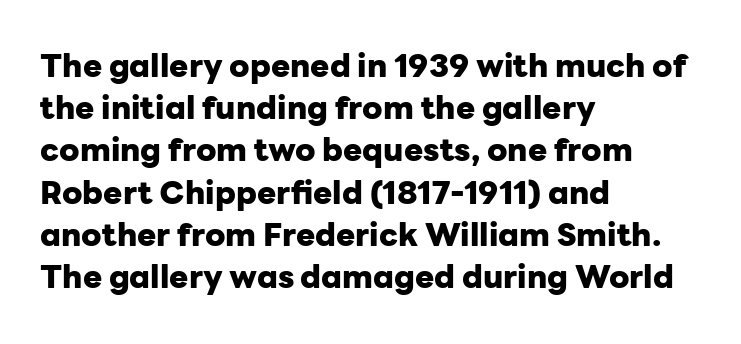
Caption: standard tracking, unaltered. A typesetter would mark this as roman, not italic. These lines are composed in type without serifs. Leading matches the norm, producing a regular column.
